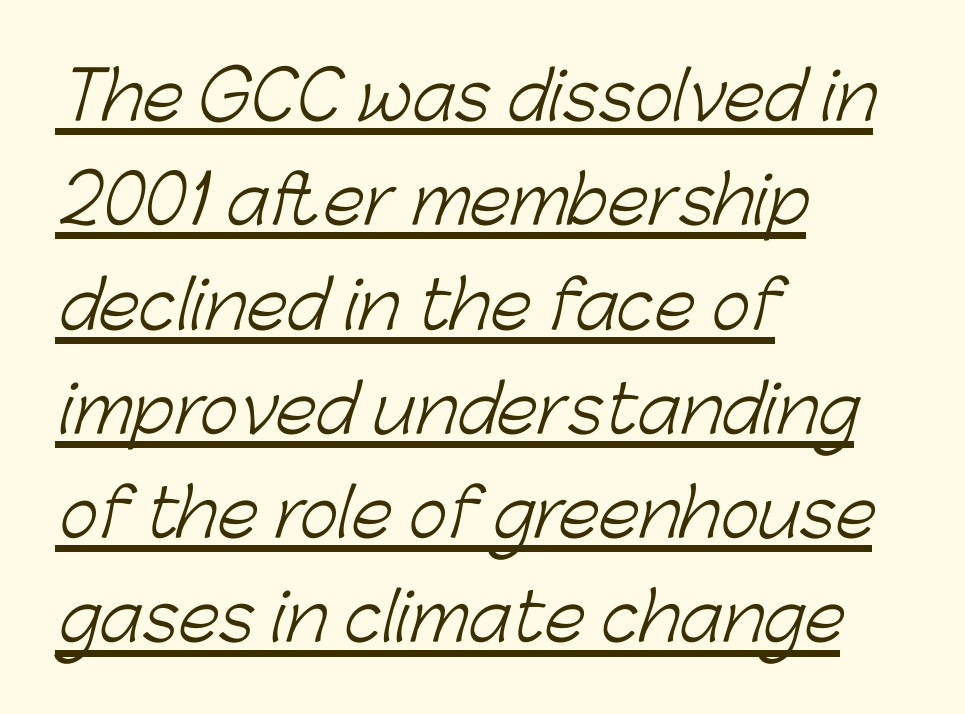
No heavy texture on the line: the type isn't bold. Between one letter and the next there's only the usual sliver of space. These lines are rendered in a variable-pitch font. Looks like someone drew a line under every word here. One glance says typical: line gaps are just what's usual. What kind of face is this? One without serifs — a sans.
